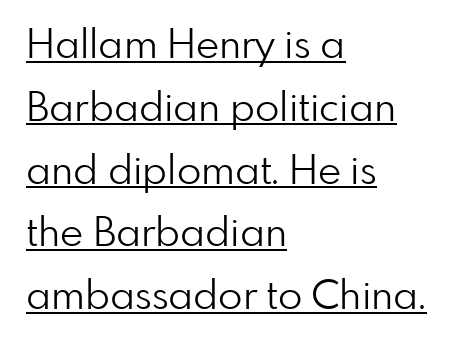
Q: Is the text bold? A: No.
Q: Is the text italic (slanted)? A: No, it is upright.
Q: Is the typeface a serif or a sans-serif typeface? A: Sans-serif.
Q: Is the text underlined? A: Yes.
Q: How is the paragraph aligned? A: Left-aligned.
Q: Is the spacing between letters normal or unusually wide? A: Normal.
Q: Is the spacing between lines tight, normal or loose? A: Normal.
Q: Width (condensed, normal, or wide)? A: Normal.
Q: Stroke contrast? A: Low.
Q: x-height? A: Small.
Q: Monospaced? A: No.
